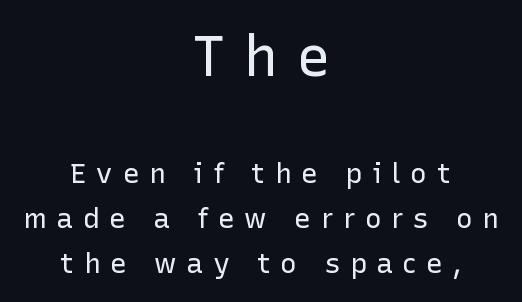
Spacing verdict: proportional, widths tailored to each character. The tracking reads as deliberately expanded to a designer's eye. Baseline-to-baseline distance is the conventional proportion of letter height. Lines of text with bare space underneath.
